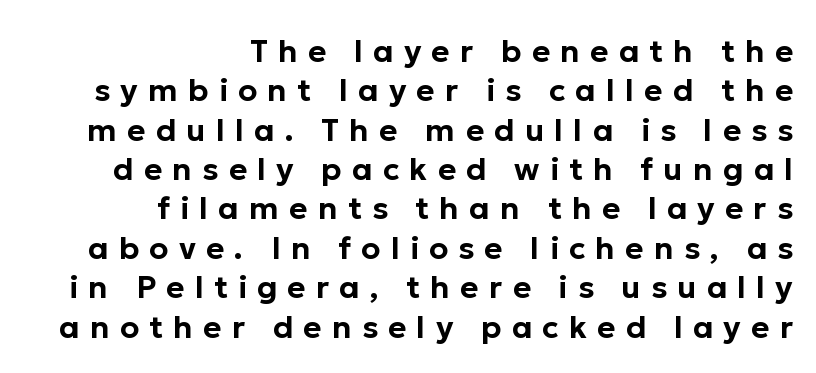
Vertically, the passage feels balanced, rows spaced as you'd expect. No italicization has been applied; the sample stays upright. Only glyphs here, with clear space below each row. One-word summary of the alignment: right.
